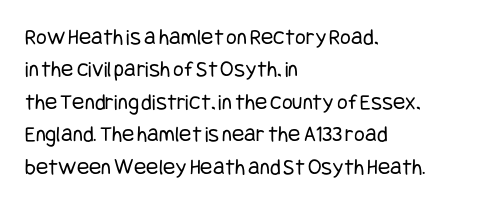
Q: Is the text bold? A: No.
Q: Is the text italic (slanted)? A: No, it is upright.
Q: Is the text underlined? A: No.
Q: How is the paragraph aligned? A: Left-aligned.
Q: Is the spacing between letters normal or unusually wide? A: Normal.
Q: Is the spacing between lines tight, normal or loose? A: Normal.
